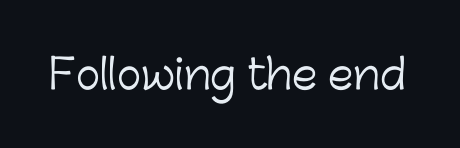
{"serif": "no", "italic": "no", "bold": "no", "weight": "light", "width": "normal", "stroke_contrast": "low", "x_height": "medium", "monospaced": "no", "underline": "no", "letter_spacing": "normal", "letter_spacing_em": 0.0, "glyph_px": 41}
